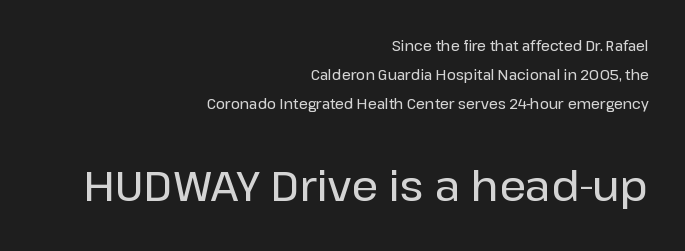
{"serif": "no", "italic": "no", "width": "normal", "stroke_contrast": "low", "x_height": "medium", "monospaced": "no", "underline": "no", "align": "right", "line_spacing": "loose", "line_spacing_ratio": 2.06, "letter_spacing": "normal", "letter_spacing_em": 0.0, "larger_block": "second", "size_ratio": 3.0, "glyph_px": 42}
